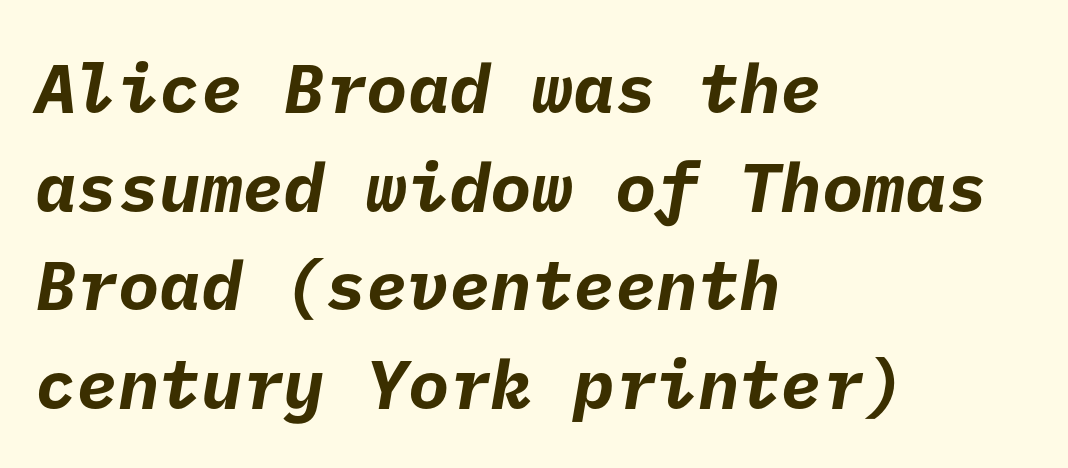
Q: Is the text bold? A: Yes.
Q: Is the typeface a serif or a sans-serif typeface? A: Sans-serif.
Q: Is the text underlined? A: No.
Q: How is the paragraph aligned? A: Left-aligned.
Q: Is the spacing between letters normal or unusually wide? A: Normal.
Q: Is the spacing between lines tight, normal or loose? A: Normal.
Q: Width (condensed, normal, or wide)? A: Normal.
Q: Stroke contrast? A: Low.
Q: x-height? A: Medium.
